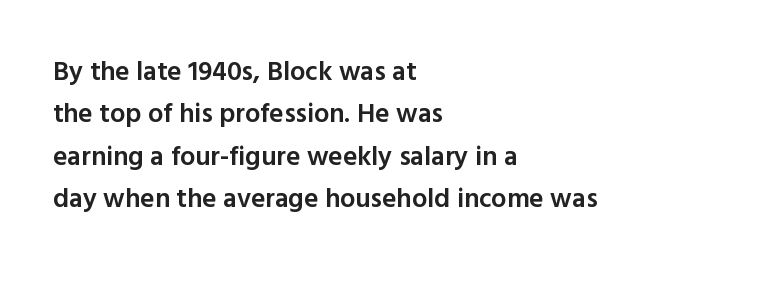
Q: Is the text bold? A: Semi-bold.
Q: Is the text italic (slanted)? A: No, it is upright.
Q: Is the text underlined? A: No.
Q: How is the paragraph aligned? A: Left-aligned.
Q: Is the spacing between letters normal or unusually wide? A: Normal.
Q: Is the spacing between lines tight, normal or loose? A: Normal.
